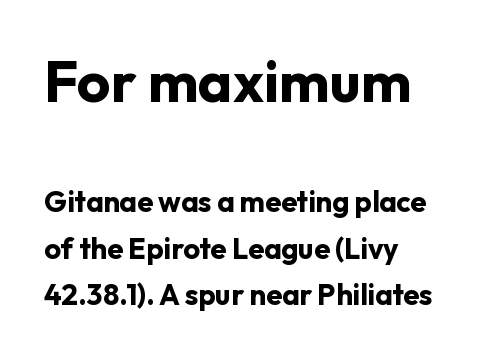
{"serif": "no", "italic": "no", "bold": "yes", "weight": "bold", "width": "normal", "stroke_contrast": "low", "x_height": "medium", "monospaced": "no", "underline": "no", "line_spacing": "normal", "line_spacing_ratio": 1.6, "letter_spacing": "normal", "letter_spacing_em": 0.0, "larger_block": "first", "size_ratio": 2.0, "glyph_px": 58}
